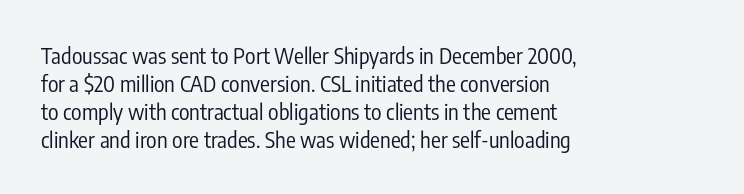
No extra ink here — the face is not bold. Students, observe: this is what conventionally led text looks like. Visually the block forms a straight wall on the left and a jagged coastline on the right. Clear beneath every line of the passage.
